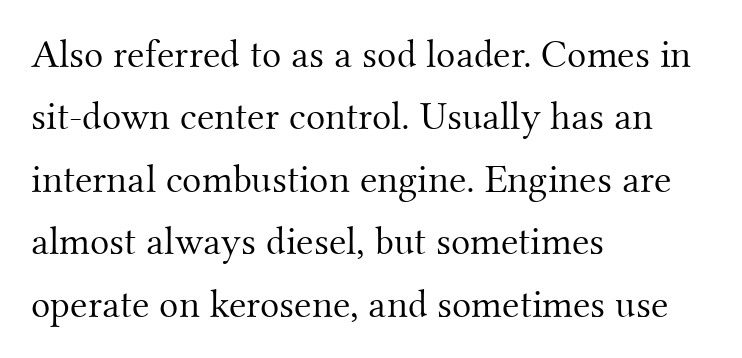
The image shows 40 px light serif type, upright; set left-aligned, normal line spacing (1.56x), normal letter spacing, not underlined; medium stroke contrast and a small x-height.
